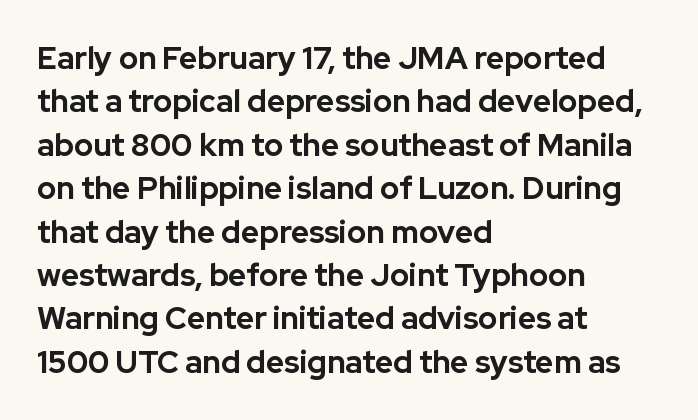
{"serif": "no", "italic": "no", "bold": "yes", "weight": "bold", "width": "normal", "stroke_contrast": "low", "x_height": "medium", "monospaced": "no", "underline": "no", "align": "left", "line_spacing": "normal", "line_spacing_ratio": 1.4, "letter_spacing": "normal", "letter_spacing_em": 0.0, "glyph_px": 31}
